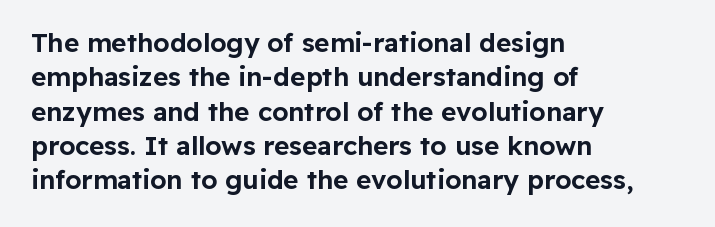
{"italic": "no", "underline": "no", "align": "left", "line_spacing": "normal", "line_spacing_ratio": 1.32, "letter_spacing": "normal", "letter_spacing_em": 0.0, "glyph_px": 26}
